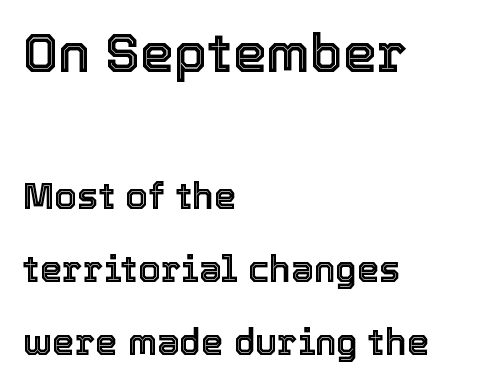
Q: Is the text italic (slanted)? A: No, it is upright.
Q: Is the text underlined? A: No.
Q: How is the paragraph aligned? A: Left-aligned.
Q: Is the spacing between letters normal or unusually wide? A: Normal.
Q: Is the spacing between lines tight, normal or loose? A: Loose.
Q: Which block of text is set in a larger size, the first (top) or the second (bottom)? A: The first (top) one.
Q: Width (condensed, normal, or wide)? A: Normal.
Q: x-height? A: Medium.
Q: Monospaced? A: No.
